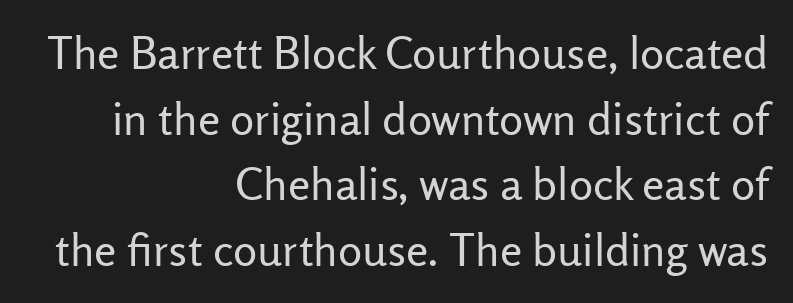
The image shows 45 px regular-weight sans-serif type, upright; set right-aligned, normal line spacing (1.46x), normal letter spacing, not underlined; low stroke contrast and a medium x-height.
